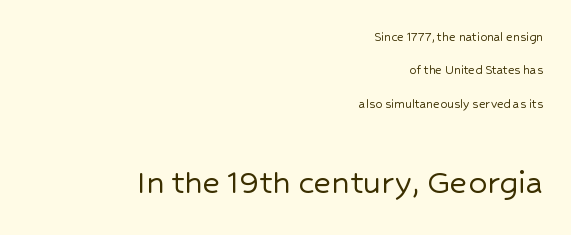
Q: Is the text italic (slanted)? A: No, it is upright.
Q: Is the typeface a serif or a sans-serif typeface? A: Sans-serif.
Q: Is the text underlined? A: No.
Q: How is the paragraph aligned? A: Right-aligned.
Q: Is the spacing between letters normal or unusually wide? A: Normal.
Q: Is the spacing between lines tight, normal or loose? A: Loose.
Q: Which block of text is set in a larger size, the first (top) or the second (bottom)? A: The second (bottom) one.
Q: Width (condensed, normal, or wide)? A: Normal.
Q: Stroke contrast? A: Low.
Q: x-height? A: Medium.
Q: Monospaced? A: No.
